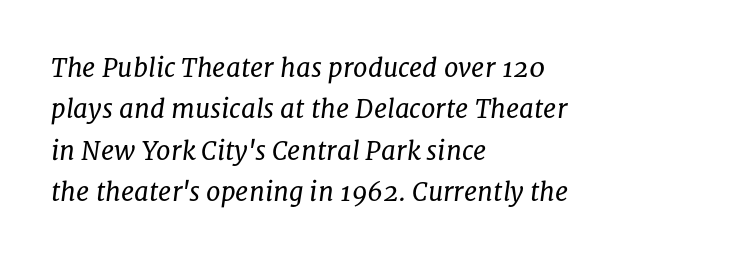
Q: Is the text bold? A: No.
Q: Is the text italic (slanted)? A: Yes, it leans right by about 8 degrees.
Q: Is the text underlined? A: No.
Q: How is the paragraph aligned? A: Left-aligned.
Q: Is the spacing between letters normal or unusually wide? A: Normal.
Q: Is the spacing between lines tight, normal or loose? A: Normal.
